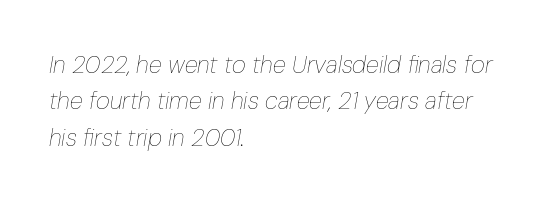
Q: Is the text bold? A: No.
Q: Is the text italic (slanted)? A: Yes, it leans right by about 10 degrees.
Q: Is the text underlined? A: No.
Q: How is the paragraph aligned? A: Left-aligned.
Q: Is the spacing between letters normal or unusually wide? A: Normal.
Q: Is the spacing between lines tight, normal or loose? A: Normal.
